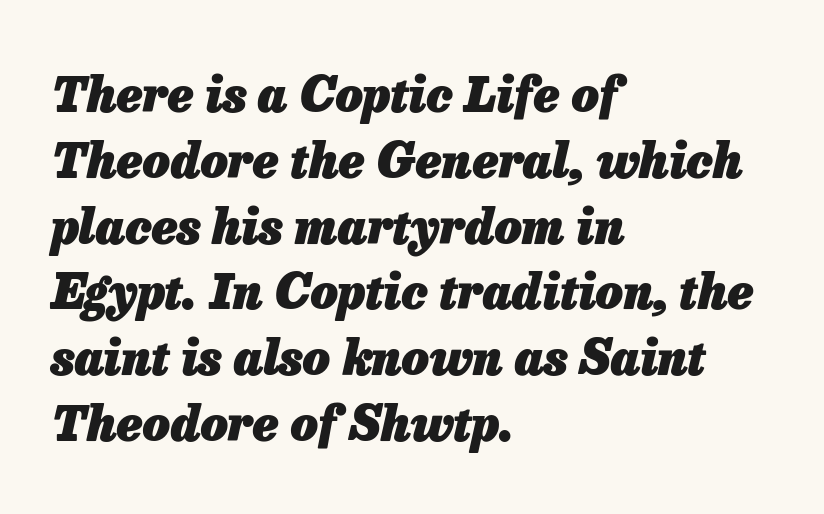
{"italic": "yes", "lean": "right", "slant_degrees": 13, "bold": "yes", "weight": "heavy", "width": "normal", "stroke_contrast": "low", "x_height": "medium", "monospaced": "no", "underline": "no", "align": "left", "line_spacing": "normal", "line_spacing_ratio": 1.37, "letter_spacing": "normal", "letter_spacing_em": 0.0, "glyph_px": 48}
